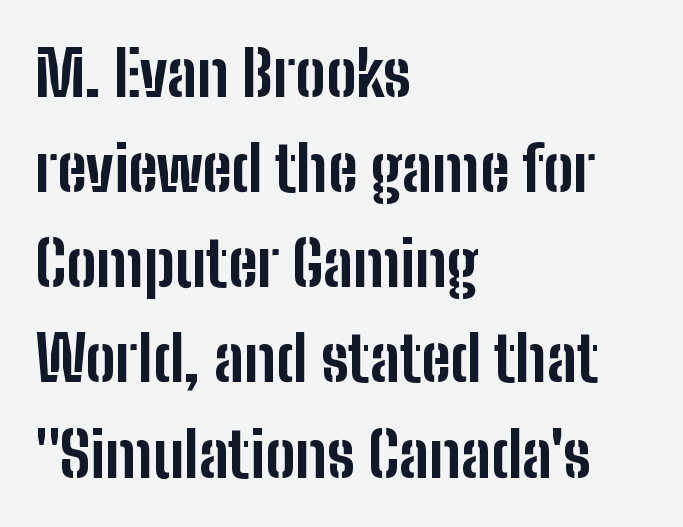
The face used here is a sans, in the tradition of grotesques and geometrics. The glyphs are unaccompanied by any horizontal stroke below them. The strokes are fattened all the way to bold. Do the letters lean? They stand straight. The letterforms sit shoulder to shoulder at normal distance. The rows are spaced the way most documents space them.
